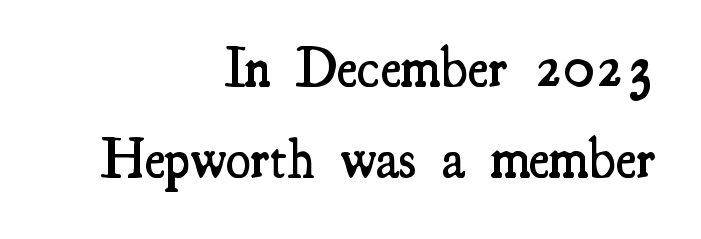
{"serif": "yes", "italic": "no", "bold": "semi", "weight": "semibold", "width": "condensed", "stroke_contrast": "medium", "x_height": "small", "monospaced": "no", "underline": "no", "align": "right", "line_spacing": "normal", "line_spacing_ratio": 1.63, "letter_spacing": "normal", "letter_spacing_em": 0.0, "glyph_px": 56}
